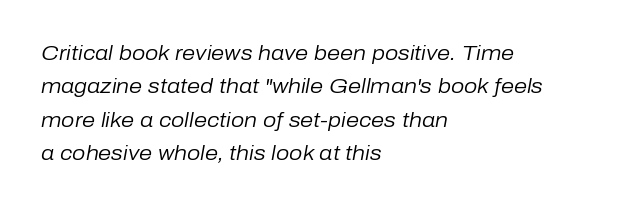
The image shows 21 px text type, italic (leaning right); set left-aligned, normal line spacing (1.59x), normal letter spacing, not underlined.
